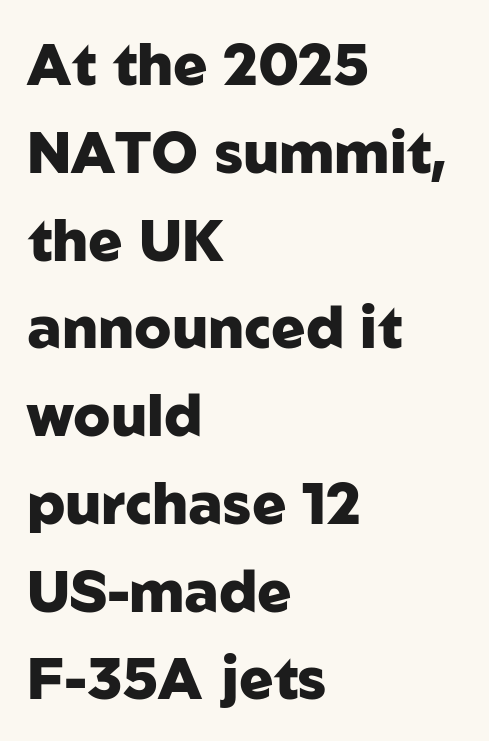
Q: Is the text bold? A: Yes.
Q: Is the text italic (slanted)? A: No, it is upright.
Q: Is the typeface a serif or a sans-serif typeface? A: Sans-serif.
Q: Is the text underlined? A: No.
Q: How is the paragraph aligned? A: Left-aligned.
Q: Is the spacing between letters normal or unusually wide? A: Normal.
Q: Is the spacing between lines tight, normal or loose? A: Normal.
Q: Width (condensed, normal, or wide)? A: Normal.
Q: Stroke contrast? A: Low.
Q: x-height? A: Medium.
Q: Monospaced? A: No.
